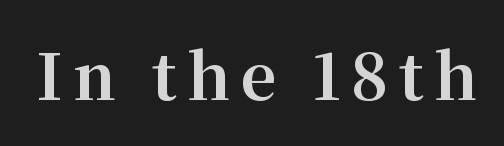
{"serif": "yes", "italic": "no", "bold": "yes", "weight": "bold", "width": "normal", "stroke_contrast": "medium", "x_height": "medium", "monospaced": "no", "underline": "no", "glyph_px": 63}
